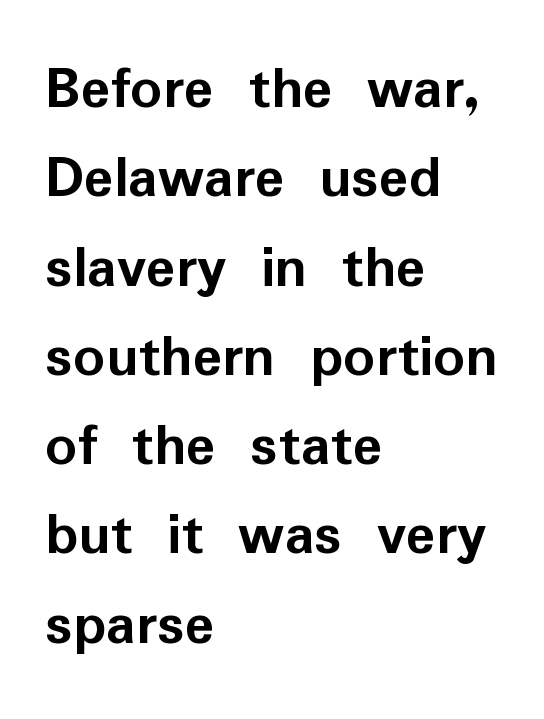
{"serif": "no", "italic": "no", "bold": "yes", "weight": "semibold", "width": "normal", "stroke_contrast": "low", "x_height": "medium", "monospaced": "no", "underline": "no", "align": "left", "line_spacing": "normal", "line_spacing_ratio": 1.44, "letter_spacing": "normal", "letter_spacing_em": 0.0, "glyph_px": 62}
